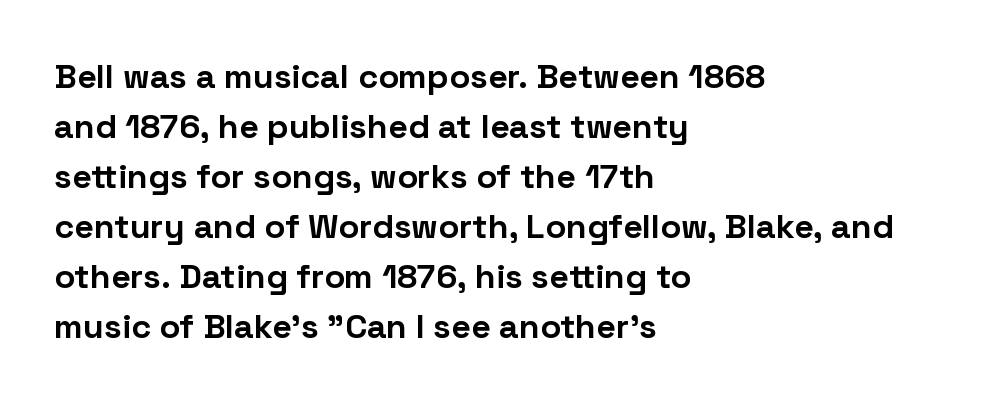
The image shows 34 px bold sans-serif type, upright; set left-aligned, normal line spacing (1.47x), normal letter spacing, not underlined; low stroke contrast and a medium x-height.
